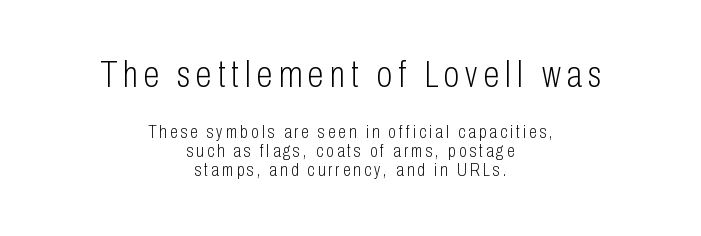
Q: Is the text bold? A: No.
Q: Is the text italic (slanted)? A: No, it is upright.
Q: Is the typeface a serif or a sans-serif typeface? A: Sans-serif.
Q: Is the text underlined? A: No.
Q: How is the paragraph aligned? A: Centered.
Q: Is the spacing between lines tight, normal or loose? A: Tight.
Q: Which block of text is set in a larger size, the first (top) or the second (bottom)? A: The first (top) one.
Q: Width (condensed, normal, or wide)? A: Condensed.
Q: Stroke contrast? A: Low.
Q: x-height? A: Medium.
Q: Monospaced? A: No.
